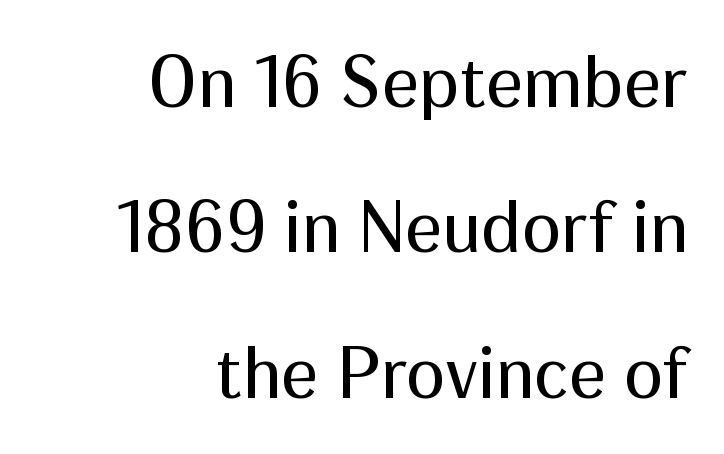
The image shows 73 px regular-weight sans-serif type, upright; set right-aligned, loose line spacing (1.99x), normal letter spacing, not underlined; medium stroke contrast and a medium x-height.
